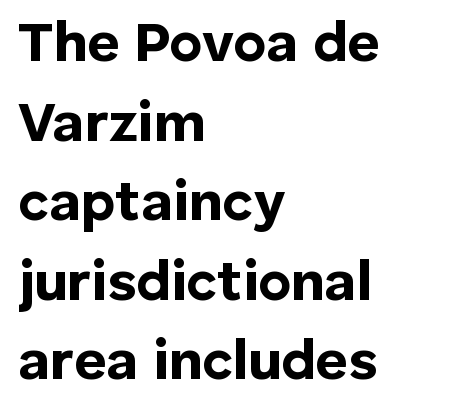
Q: Is the text bold? A: Yes.
Q: Is the text italic (slanted)? A: No, it is upright.
Q: Is the typeface a serif or a sans-serif typeface? A: Sans-serif.
Q: Is the text underlined? A: No.
Q: How is the paragraph aligned? A: Left-aligned.
Q: Is the spacing between letters normal or unusually wide? A: Normal.
Q: Is the spacing between lines tight, normal or loose? A: Normal.
Q: Width (condensed, normal, or wide)? A: Normal.
Q: Stroke contrast? A: Low.
Q: x-height? A: Medium.
Q: Monospaced? A: No.
